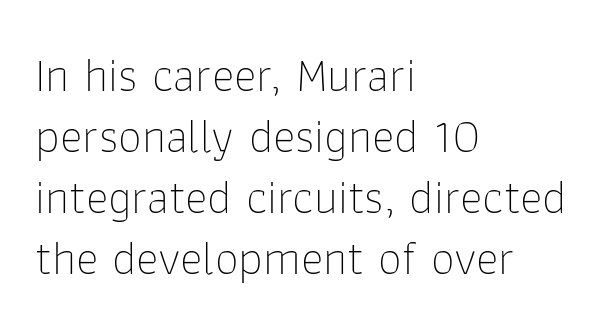
The image shows 48 px thin sans-serif type, upright; set left-aligned, normal line spacing (1.27x), normal letter spacing, not underlined; low stroke contrast and a medium x-height.
